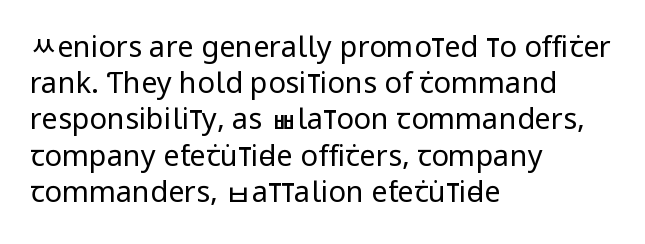
This is not heavy type; no bold has been used. Descender tails drop into unmarked territory. The face used here is proportionally spaced, like ordinary book or web type. No italicization has been applied; the sample stays upright. Line beginnings align vertically; line endings do not.
